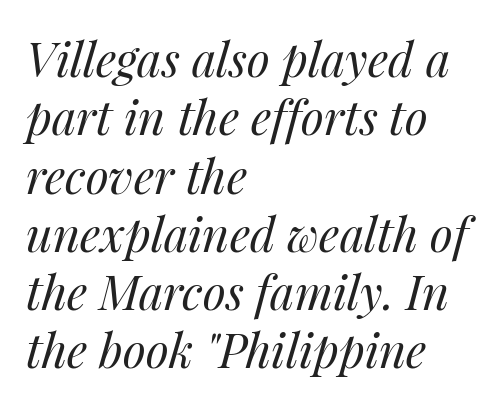
The image shows 47 px regular-weight type, italic (leaning right); set left-aligned, line spacing 1.24x, normal letter spacing, not underlined; medium stroke contrast and a medium x-height.
